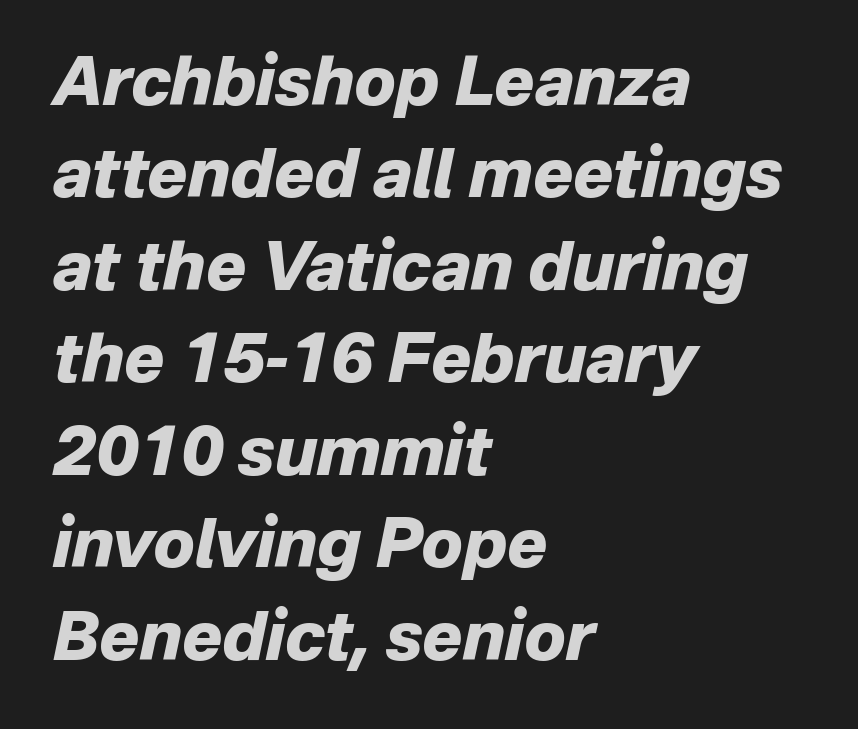
The image shows 67 px heavy type, italic (leaning right); set left-aligned, normal line spacing (1.38x), normal letter spacing, not underlined; low stroke contrast and a medium x-height.
